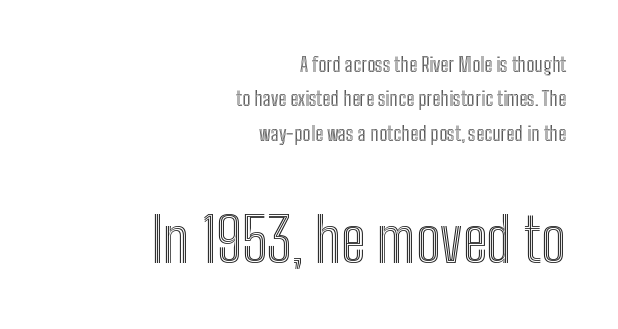
Q: Is the text italic (slanted)? A: No, it is upright.
Q: Is the text underlined? A: No.
Q: How is the paragraph aligned? A: Right-aligned.
Q: Is the spacing between letters normal or unusually wide? A: Normal.
Q: Which block of text is set in a larger size, the first (top) or the second (bottom)? A: The second (bottom) one.
Q: Width (condensed, normal, or wide)? A: Condensed.
Q: x-height? A: Medium.
Q: Monospaced? A: No.
